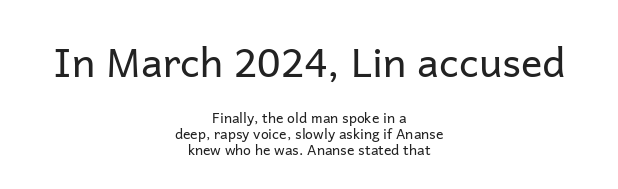
{"serif": "no", "italic": "no", "bold": "no", "weight": "regular", "width": "normal", "stroke_contrast": "low", "x_height": "medium", "monospaced": "no", "underline": "no", "align": "center", "line_spacing": "tight", "line_spacing_ratio": 1.13, "letter_spacing": "normal", "letter_spacing_em": 0.0, "larger_block": "first", "size_ratio": 2.86, "glyph_px": 40}
